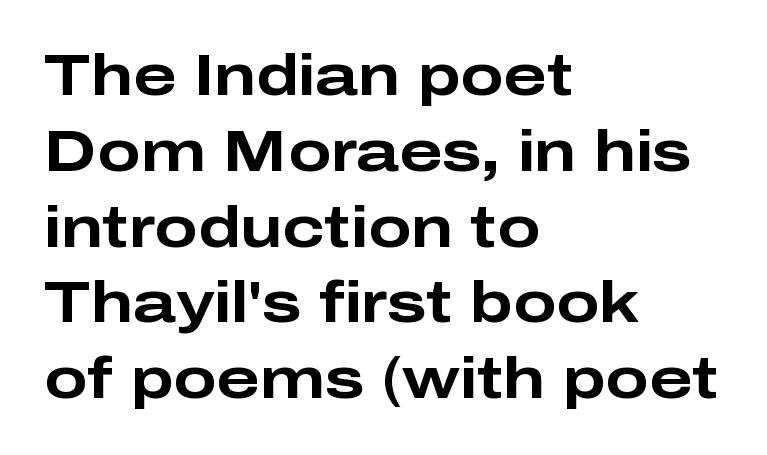
The image shows 57 px bold, wide sans-serif type, upright; set left-aligned, normal line spacing (1.33x), normal letter spacing, not underlined; low stroke contrast and a medium x-height.
